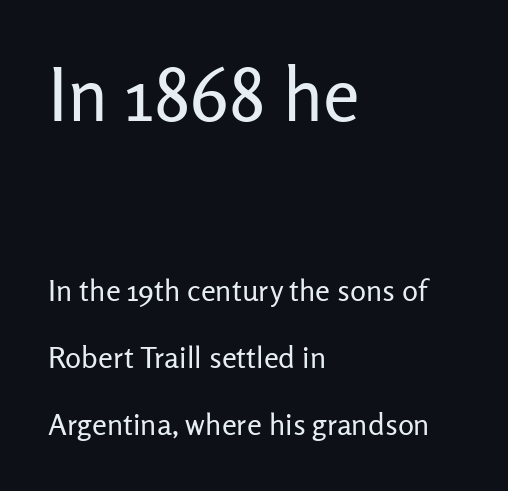
Q: Is the text bold? A: No.
Q: Is the text italic (slanted)? A: No, it is upright.
Q: Is the typeface a serif or a sans-serif typeface? A: Sans-serif.
Q: Is the text underlined? A: No.
Q: How is the paragraph aligned? A: Left-aligned.
Q: Is the spacing between letters normal or unusually wide? A: Normal.
Q: Is the spacing between lines tight, normal or loose? A: Loose.
Q: Which block of text is set in a larger size, the first (top) or the second (bottom)? A: The first (top) one.
Q: Width (condensed, normal, or wide)? A: Normal.
Q: Stroke contrast? A: Low.
Q: x-height? A: Medium.
Q: Monospaced? A: No.
